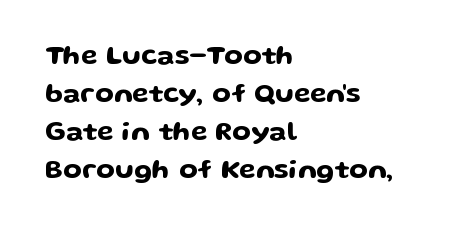
{"italic": "no", "underline": "no", "align": "left", "line_spacing": "normal", "line_spacing_ratio": 1.41, "letter_spacing": "normal", "letter_spacing_em": 0.0, "glyph_px": 27}
